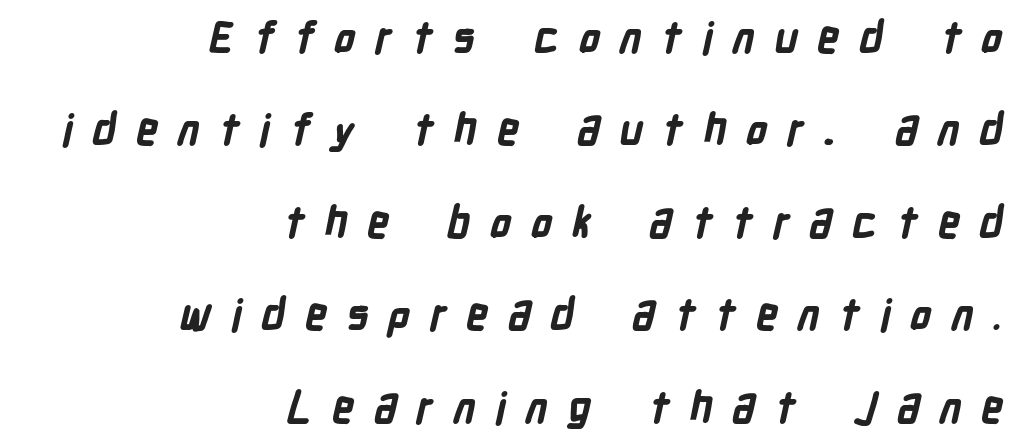
Q: Is the text bold? A: Yes.
Q: Is the typeface a serif or a sans-serif typeface? A: Sans-serif.
Q: Is the text underlined? A: No.
Q: How is the paragraph aligned? A: Right-aligned.
Q: Is the spacing between letters normal or unusually wide? A: Unusually wide.
Q: Is the spacing between lines tight, normal or loose? A: Loose.
Q: Width (condensed, normal, or wide)? A: Condensed.
Q: Stroke contrast? A: Low.
Q: x-height? A: Medium.
Q: Monospaced? A: No.
